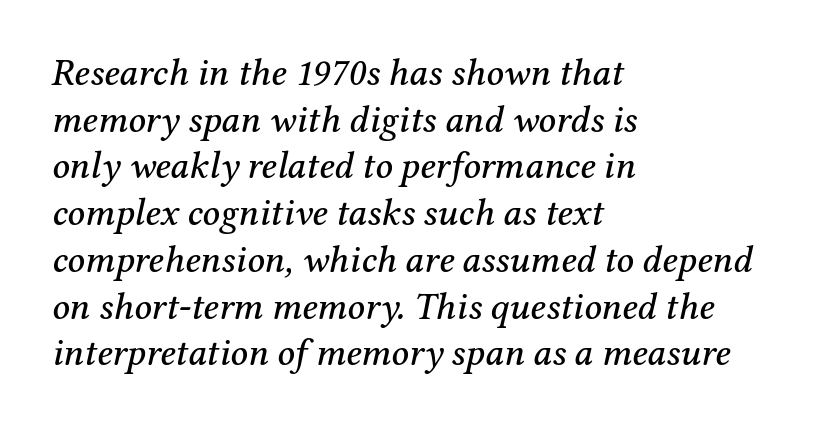
Old-style or modern, the face here clearly has serifs. The specimen omits any rule beneath the text block's lines. Yep, that's italic — everything's leaning. Spacing verdict: proportional, widths tailored to each character. How are the letters spaced? Ordinarily, with no added tracking.
